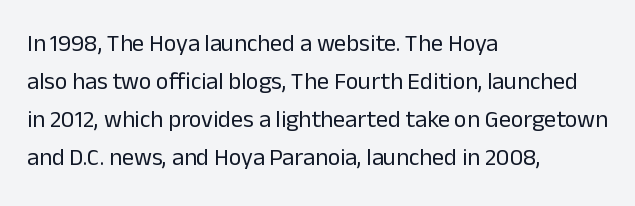
Is there much room between lines? A standard amount, neither cramped nor airy. A roman cut, with each character standing at attention. How are the letters spaced? Ordinarily, with no added tracking. This rendering features lettering with no underline. The paragraph shown leans on its left margin. The weight tops out at a normal text grade.
